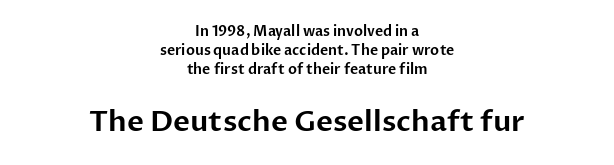
The image shows 29 px sans-serif type, upright; set centered, normal line spacing (1.36x), normal letter spacing, not underlined; the second (bottom) block is 2.07x larger; low stroke contrast and a medium x-height.
